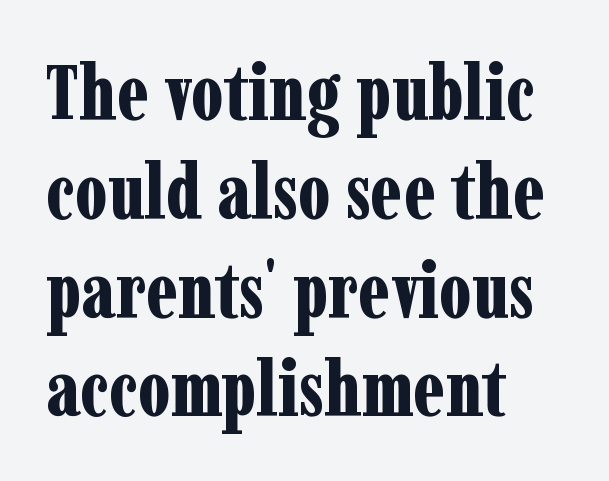
{"serif": "yes", "italic": "no", "bold": "yes", "weight": "bold", "width": "condensed", "stroke_contrast": "low", "x_height": "medium", "monospaced": "no", "underline": "no", "align": "left", "line_spacing": "normal", "line_spacing_ratio": 1.3, "letter_spacing": "normal", "letter_spacing_em": 0.0, "glyph_px": 76}
